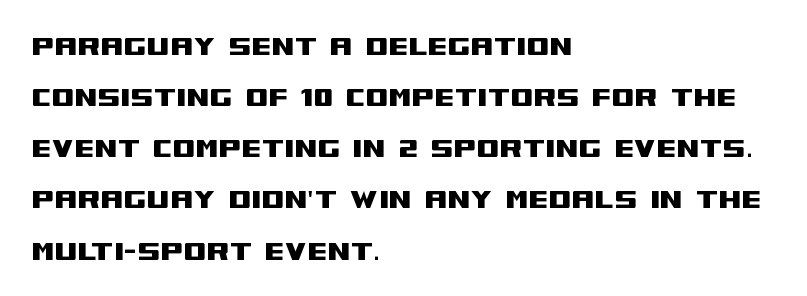
{"serif": "no", "italic": "no", "width": "wide", "stroke_contrast": "medium", "x_height": "large", "monospaced": "no", "underline": "no", "align": "left", "line_spacing": "normal", "line_spacing_ratio": 1.55, "letter_spacing": "normal", "letter_spacing_em": 0.0, "glyph_px": 33}
